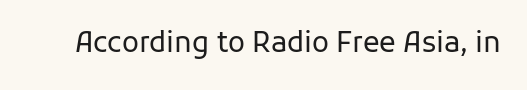
{"serif": "no", "italic": "no", "bold": "no", "weight": "regular", "width": "normal", "stroke_contrast": "low", "x_height": "medium", "monospaced": "no", "underline": "no", "letter_spacing": "normal", "letter_spacing_em": 0.0, "glyph_px": 28}
